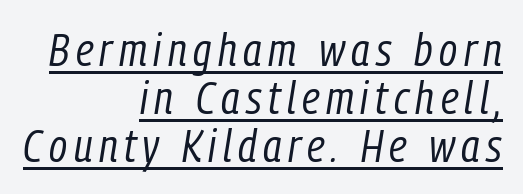
{"italic": "yes", "lean": "right", "slant_degrees": 9, "bold": "no", "weight": "regular", "width": "condensed", "stroke_contrast": "low", "x_height": "medium", "monospaced": "no", "underline": "yes", "align": "right", "line_spacing": "tight", "line_spacing_ratio": 1.04, "glyph_px": 46}
